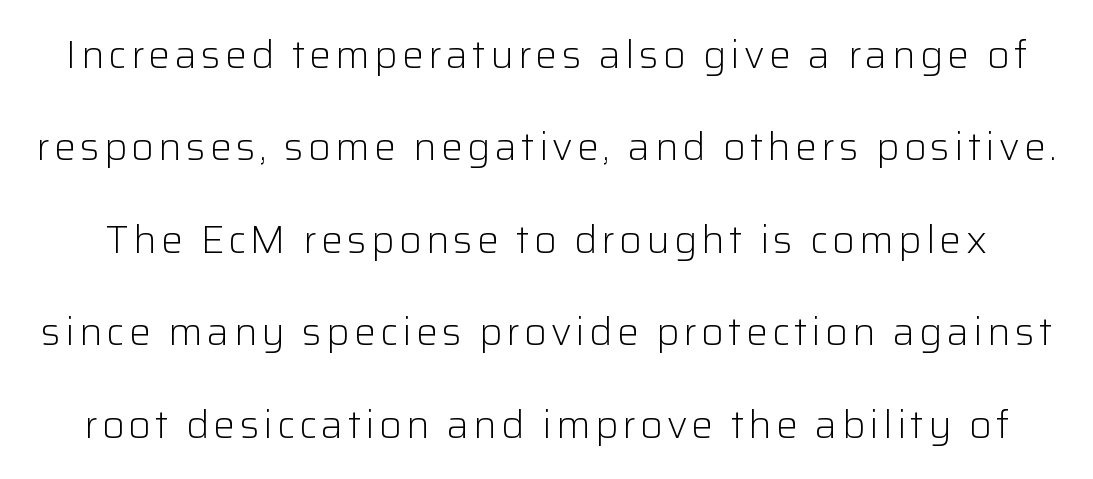
{"serif": "no", "italic": "no", "bold": "no", "weight": "light", "width": "normal", "stroke_contrast": "low", "x_height": "medium", "monospaced": "no", "underline": "no", "line_spacing": "loose", "line_spacing_ratio": 2.37, "glyph_px": 39}
